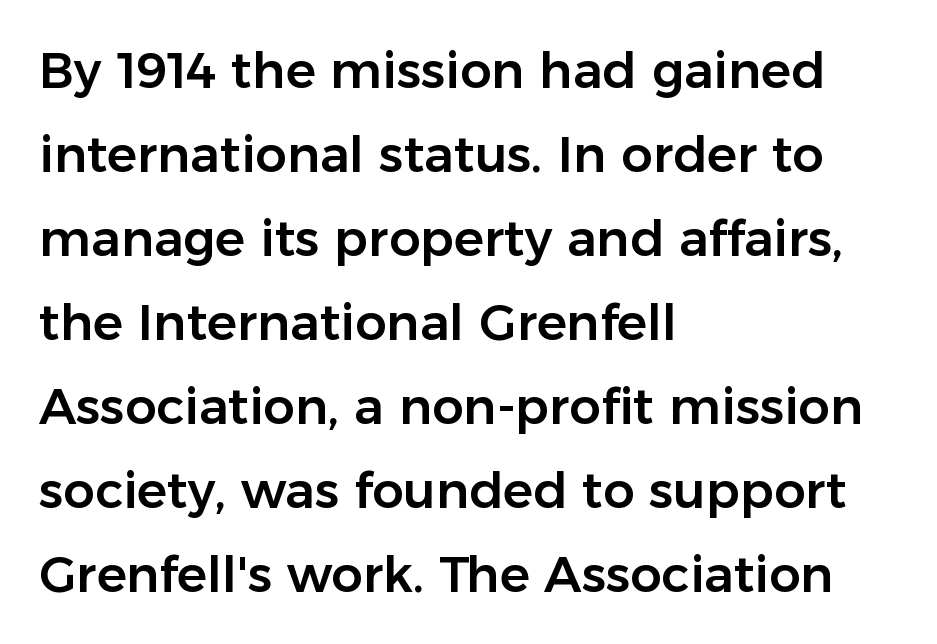
The rendering uses natural spacing where letterforms have individual widths. The passage is arranged the way most books set body copy — flush left. This block has exactly the height ordinary leading produces. Examine the stroke ends and you'll find no serifs.
